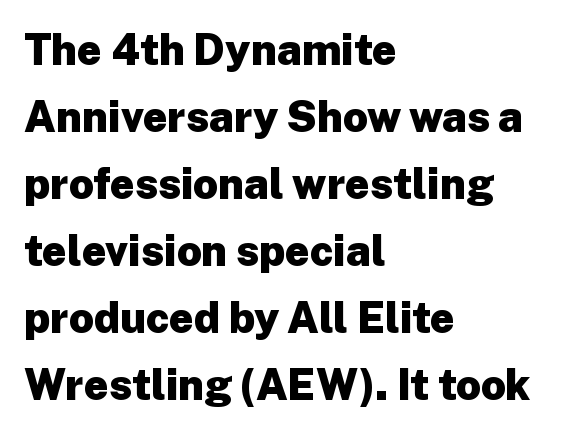
The image shows 43 px heavy sans-serif type, upright; set left-aligned, normal line spacing (1.56x), normal letter spacing, not underlined; low stroke contrast and a medium x-height.
